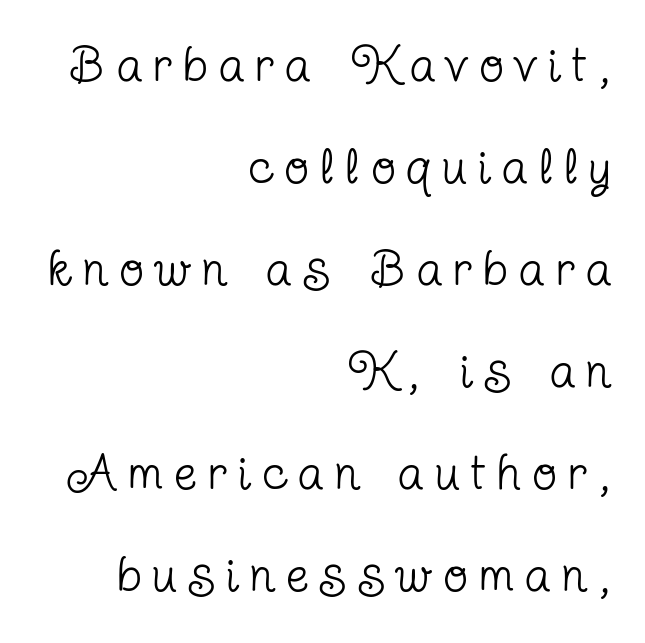
Q: Is the text bold? A: No.
Q: Is the text italic (slanted)? A: No, it is upright.
Q: Is the typeface a serif or a sans-serif typeface? A: Serif.
Q: Is the text underlined? A: No.
Q: How is the paragraph aligned? A: Right-aligned.
Q: Is the spacing between letters normal or unusually wide? A: Unusually wide.
Q: Is the spacing between lines tight, normal or loose? A: Loose.
Q: Width (condensed, normal, or wide)? A: Condensed.
Q: Stroke contrast? A: Low.
Q: x-height? A: Medium.
Q: Monospaced? A: No.
